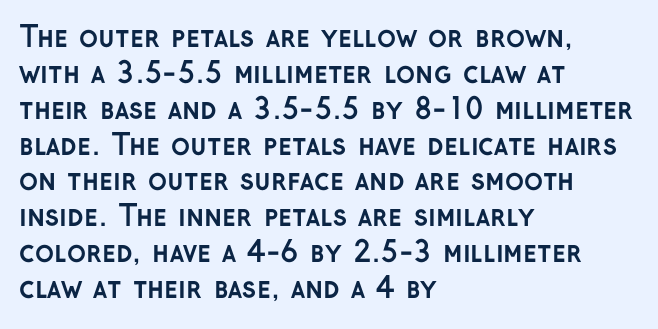
Q: Is the text bold? A: Yes.
Q: Is the text italic (slanted)? A: No, it is upright.
Q: Is the typeface a serif or a sans-serif typeface? A: Sans-serif.
Q: Is the text underlined? A: No.
Q: How is the paragraph aligned? A: Left-aligned.
Q: Is the spacing between letters normal or unusually wide? A: Normal.
Q: Is the spacing between lines tight, normal or loose? A: Normal.
Q: Width (condensed, normal, or wide)? A: Normal.
Q: Stroke contrast? A: Low.
Q: x-height? A: Medium.
Q: Monospaced? A: No.
